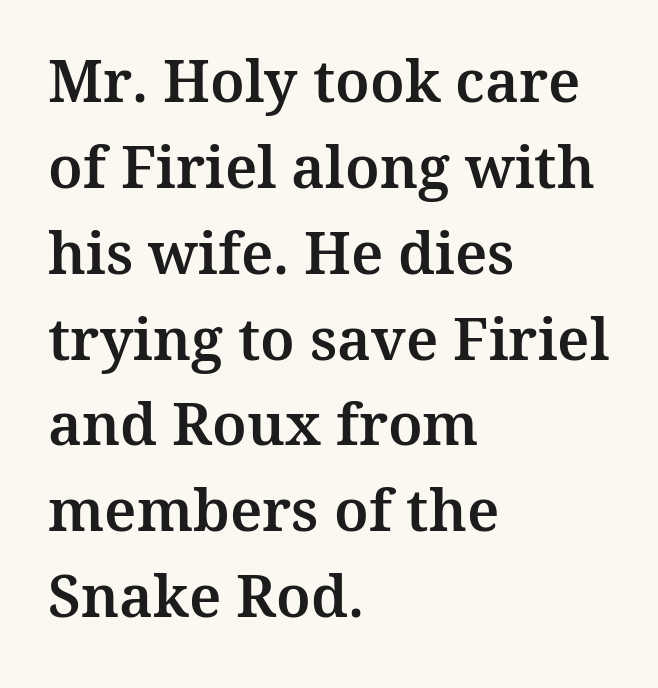
The image shows 58 px serif type, upright; set left-aligned, normal line spacing (1.48x), normal letter spacing, not underlined; medium stroke contrast and a medium x-height.
